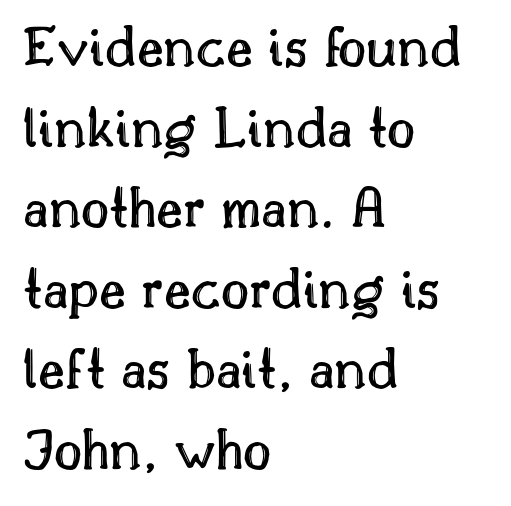
Is there any slant? The stems are plumb. Glance below the letters and you will spot only blank space. The paragraph shown leans on its left margin. Note the varied advance widths — an 'i' is clearly narrower than an 'm'. Horizontal bands of white between lines are of average thickness. Does extra space separate the letters? No, they use regular spacing.
